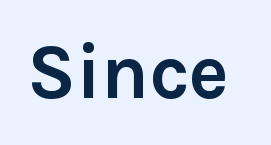
The face used here is rendered with its standard letterfit. Typesetter's note: full bold, strokes at maximum text heaviness. A sans-serif font was chosen for this passage. Italic? Not at all — the glyphs are vertical.
